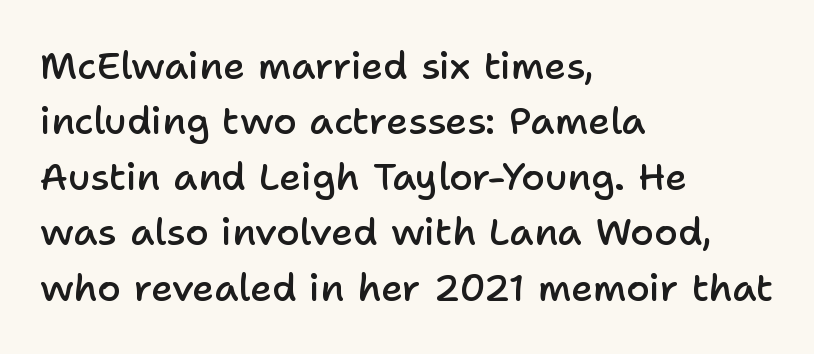
Proportional: the letters do not fall into vertical columns. Moderately thickened strokes mark this as semibold type. Is the block centered? No — it sits flush against the left margin. Vertical strokes here are truly vertical. Check the space under the baseline: it is left empty. Does extra space separate the letters? No, they use regular spacing.
